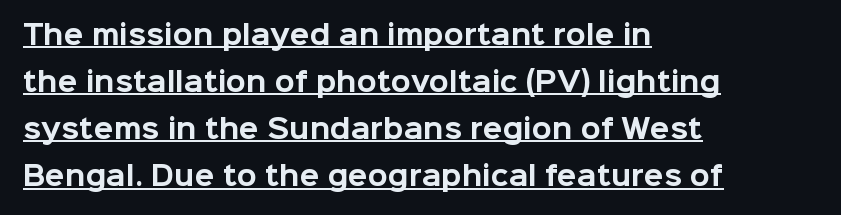
The image shows 26 px bold type, upright; set left-aligned, line spacing 1.81x, normal letter spacing, underlined.
